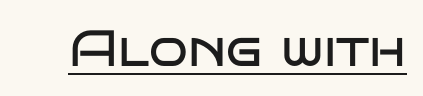
The image shows 51 px regular-weight, wide sans-serif type, upright; set normal letter spacing, underlined; low stroke contrast and a large x-height.
